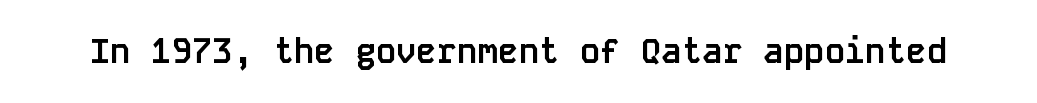
Q: Is the text bold? A: Yes.
Q: Is the text italic (slanted)? A: No, it is upright.
Q: Is the typeface a serif or a sans-serif typeface? A: Sans-serif.
Q: Is the text underlined? A: No.
Q: Is the spacing between letters normal or unusually wide? A: Normal.
Q: Width (condensed, normal, or wide)? A: Normal.
Q: Stroke contrast? A: Low.
Q: x-height? A: Large.
Q: Monospaced? A: Yes.
